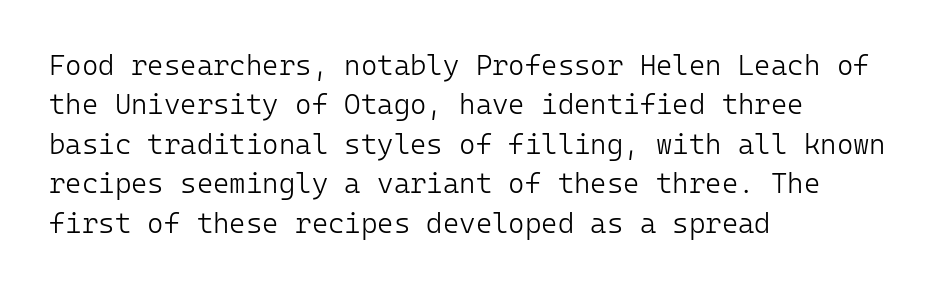
Evenly set lines give the paragraph a standard silhouette. Posture: straight, roman, zero tilt. The compositor pushed each line to the left boundary. The face used here is rendered with its standard letterfit.
